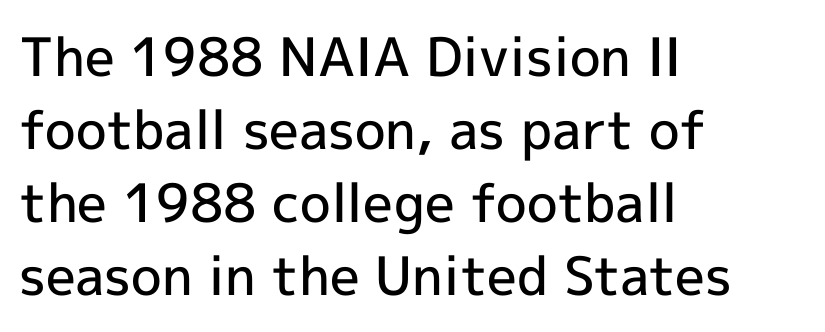
Caption: semibold face, moderately heavy strokes. This block has exactly the height ordinary leading produces. In CSS terms this would be text-align: left. These lines keep a tight, regular rhythm from letter to letter. Looks like regular typesetting: each glyph gets only the width it needs. What kind of face is this? One without serifs — a sans.
